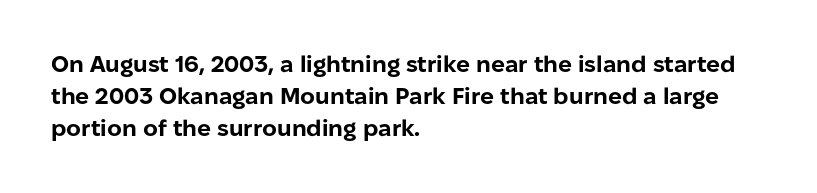
{"italic": "no", "bold": "yes", "underline": "no", "align": "left", "line_spacing": "normal", "line_spacing_ratio": 1.4, "letter_spacing": "normal", "letter_spacing_em": 0.0, "glyph_px": 23}
